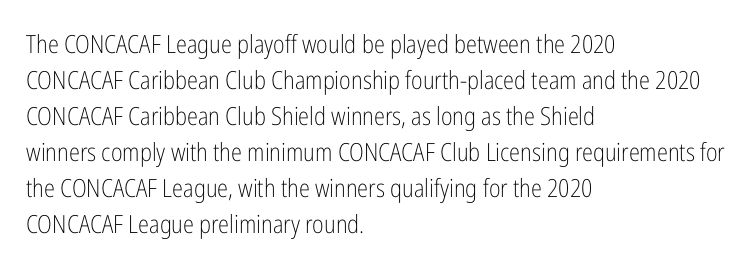
The rendering anchors every line to the left-hand side. Words appear dense and cohesive because spacing is normal. Does the leading feel generous? No, just average. A quiet, ordinary-to-light weight characterises the typeface.
